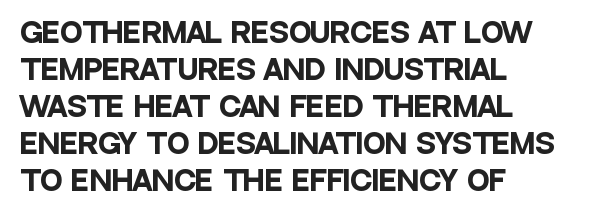
Every character sits straight up, as roman type does. Words appear dense and cohesive because spacing is normal. On the weight axis this lands at bold, roughly 700. In terms of leading, this rendering sits right in the middle.
